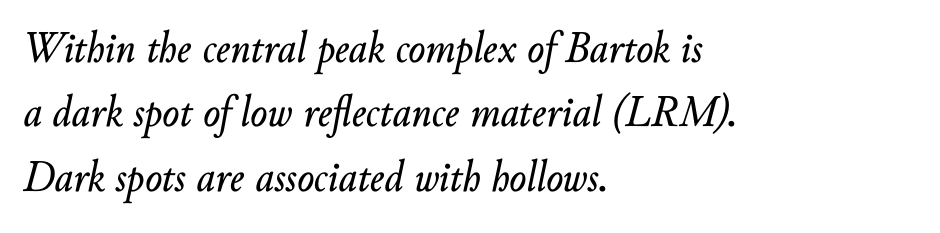
Each row of text sits above clean, open space. The rows are spaced the way most documents space them. Here the designer chose a conventional face with non-uniform glyph widths. Inter-character spacing is left at the font's built-in metrics. The ragged edge is on the right, which tells us the setting is flush left. Does the lettering tilt? It does — this is italic.
